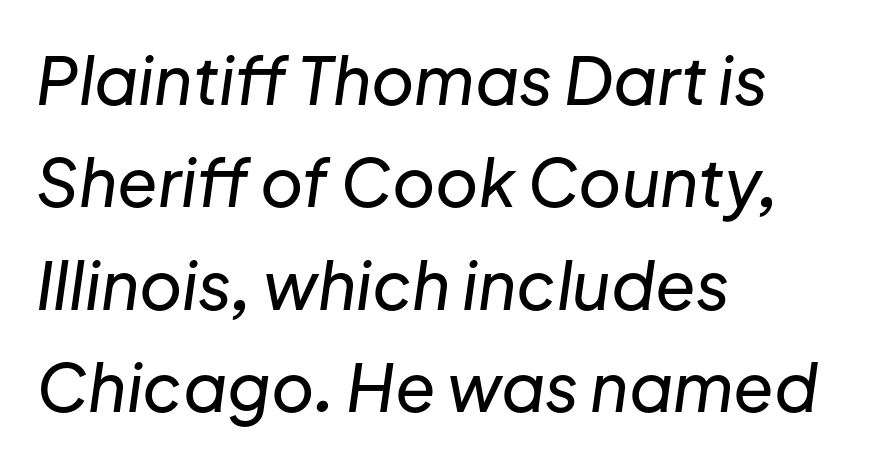
Q: Is the text italic (slanted)? A: Yes, it leans right by about 8 degrees.
Q: Is the text underlined? A: No.
Q: How is the paragraph aligned? A: Left-aligned.
Q: Is the spacing between letters normal or unusually wide? A: Normal.
Q: Is the spacing between lines tight, normal or loose? A: Normal.
Q: Width (condensed, normal, or wide)? A: Normal.
Q: Stroke contrast? A: Low.
Q: x-height? A: Medium.
Q: Monospaced? A: No.
